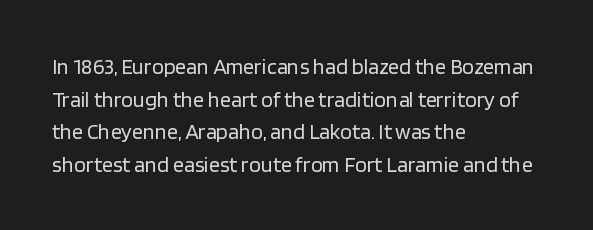
{"italic": "no", "bold": "no", "underline": "no", "align": "left", "line_spacing": "normal", "line_spacing_ratio": 1.48, "letter_spacing": "normal", "letter_spacing_em": 0.0, "glyph_px": 22}
